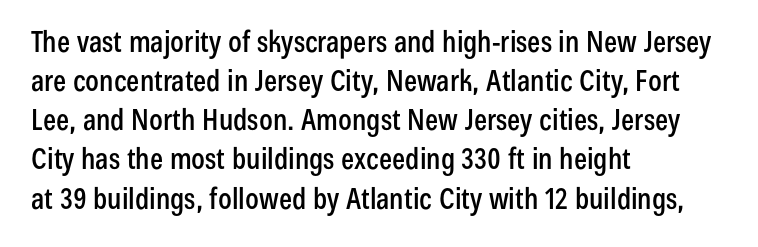
Anything drawn beneath the words? Only blank space. Honestly, the letter spacing is just normal — you wouldn't notice it. The letters advance in unequal steps, a hallmark of proportional type. Rows of type keep a routine distance in the vertical direction.
